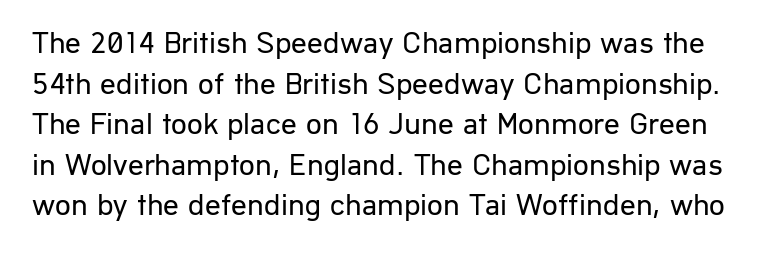
Q: Is the text bold? A: No.
Q: Is the text italic (slanted)? A: No, it is upright.
Q: Is the typeface a serif or a sans-serif typeface? A: Sans-serif.
Q: Is the text underlined? A: No.
Q: Is the spacing between letters normal or unusually wide? A: Normal.
Q: Is the spacing between lines tight, normal or loose? A: Normal.
Q: Width (condensed, normal, or wide)? A: Normal.
Q: Stroke contrast? A: Low.
Q: x-height? A: Medium.
Q: Monospaced? A: No.
